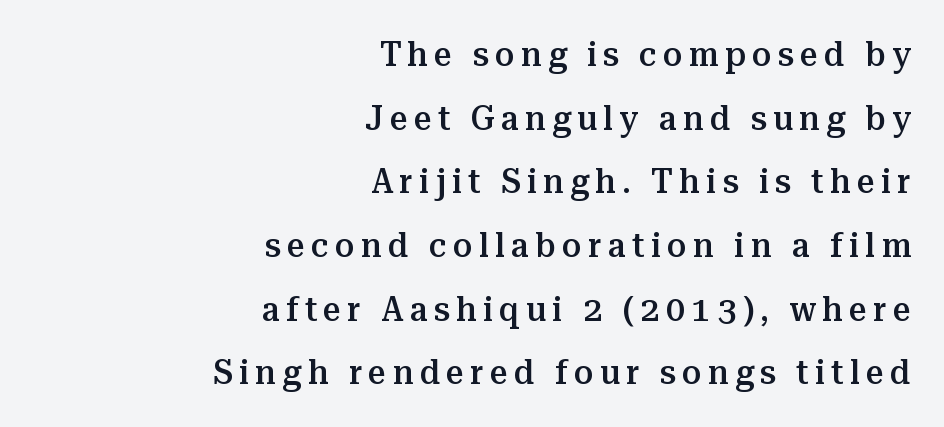
Q: Is the text bold? A: Semi-bold.
Q: Is the text italic (slanted)? A: No, it is upright.
Q: Is the typeface a serif or a sans-serif typeface? A: Serif.
Q: Is the text underlined? A: No.
Q: How is the paragraph aligned? A: Right-aligned.
Q: Width (condensed, normal, or wide)? A: Normal.
Q: Stroke contrast? A: Medium.
Q: x-height? A: Medium.
Q: Monospaced? A: No.
